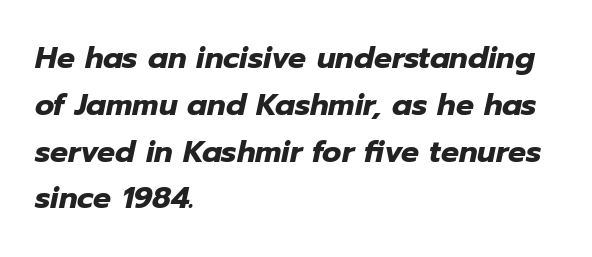
Q: Is the text bold? A: Yes.
Q: Is the text italic (slanted)? A: Yes, it leans right by about 12 degrees.
Q: Is the text underlined? A: No.
Q: How is the paragraph aligned? A: Left-aligned.
Q: Is the spacing between letters normal or unusually wide? A: Normal.
Q: Is the spacing between lines tight, normal or loose? A: Normal.
Q: Width (condensed, normal, or wide)? A: Normal.
Q: Stroke contrast? A: Low.
Q: x-height? A: Medium.
Q: Monospaced? A: No.
